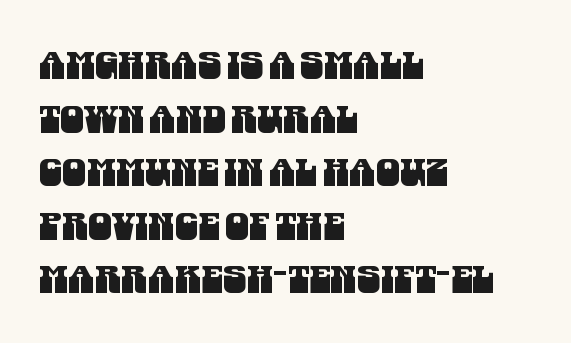
The image shows 38 px condensed sans-serif type; set left-aligned, normal line spacing (1.41x), normal letter spacing, not underlined; medium stroke contrast and a large x-height.
